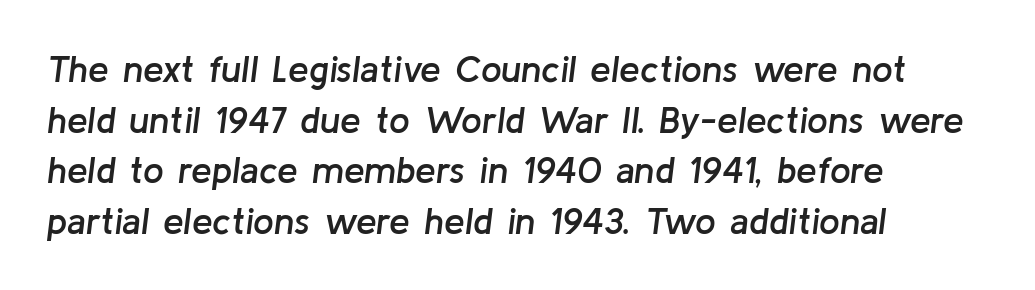
Q: Is the text bold? A: Semi-bold.
Q: Is the text italic (slanted)? A: Yes, it leans right by about 8 degrees.
Q: Is the text underlined? A: No.
Q: How is the paragraph aligned? A: Left-aligned.
Q: Is the spacing between letters normal or unusually wide? A: Normal.
Q: Is the spacing between lines tight, normal or loose? A: Normal.
Q: Width (condensed, normal, or wide)? A: Normal.
Q: Stroke contrast? A: Low.
Q: x-height? A: Medium.
Q: Monospaced? A: No.
